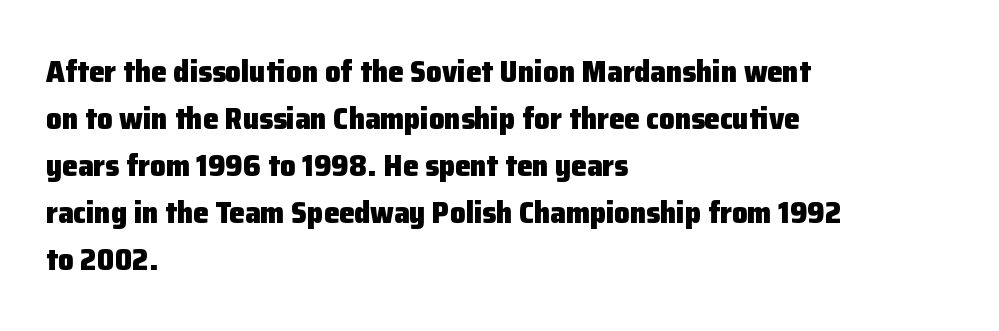
{"serif": "no", "italic": "no", "bold": "yes", "weight": "heavy", "width": "normal", "stroke_contrast": "low", "x_height": "medium", "monospaced": "no", "underline": "no", "align": "left", "line_spacing": "normal", "line_spacing_ratio": 1.52, "letter_spacing": "normal", "letter_spacing_em": 0.0, "glyph_px": 31}
